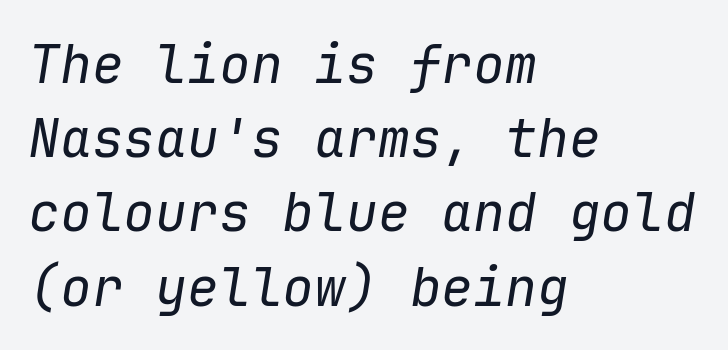
Look at the tracking — it's just the regular setting, nothing added. All the whitespace from short lines collects on the right. Fixed-width glyphs throughout — classic coding-font behaviour. The letters are slanted; this is an italic face. Each row of text sits above clean, open space.
